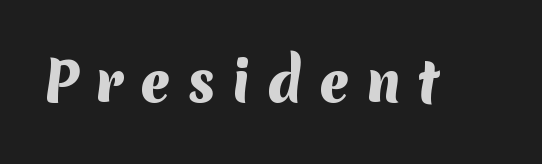
The image shows 53 px heavy sans-serif type; set unusually wide letter spacing (+0.3 em), not underlined; medium stroke contrast and a medium x-height.
